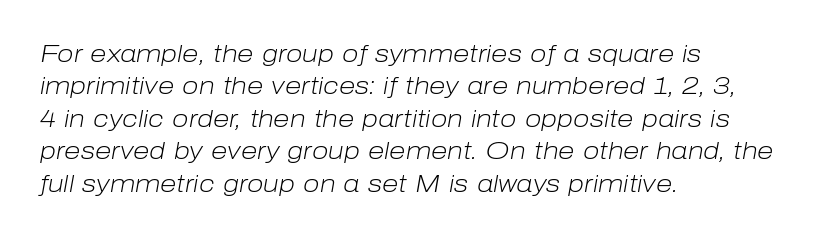
{"italic": "yes", "lean": "right", "slant_degrees": 10, "bold": "no", "underline": "no", "align": "left", "line_spacing": "normal", "line_spacing_ratio": 1.35, "letter_spacing": "normal", "letter_spacing_em": 0.0, "glyph_px": 24}
